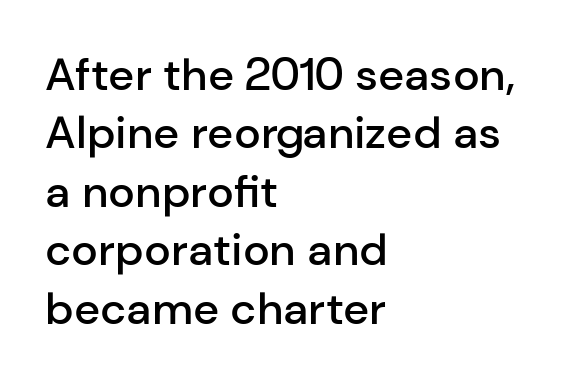
The image shows 45 px semibold sans-serif type, upright; set left-aligned, normal line spacing (1.3x), normal letter spacing, not underlined; low stroke contrast and a medium x-height.
